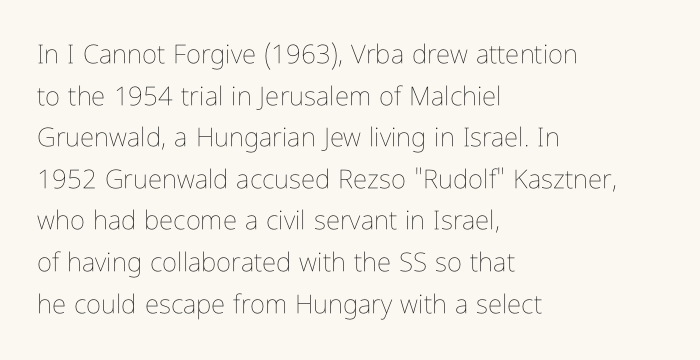
The image shows 26 px text type, upright; set left-aligned, normal line spacing (1.6x), normal letter spacing, not underlined.
